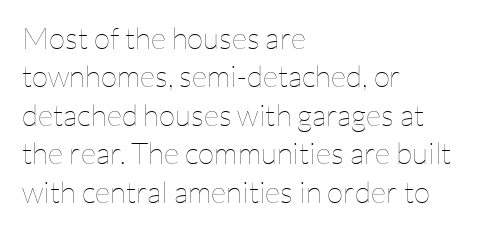
Q: Is the text bold? A: No.
Q: Is the text italic (slanted)? A: No, it is upright.
Q: Is the text underlined? A: No.
Q: How is the paragraph aligned? A: Left-aligned.
Q: Is the spacing between letters normal or unusually wide? A: Normal.
Q: Is the spacing between lines tight, normal or loose? A: Normal.
Q: Width (condensed, normal, or wide)? A: Normal.
Q: Stroke contrast? A: Low.
Q: x-height? A: Medium.
Q: Monospaced? A: No.
